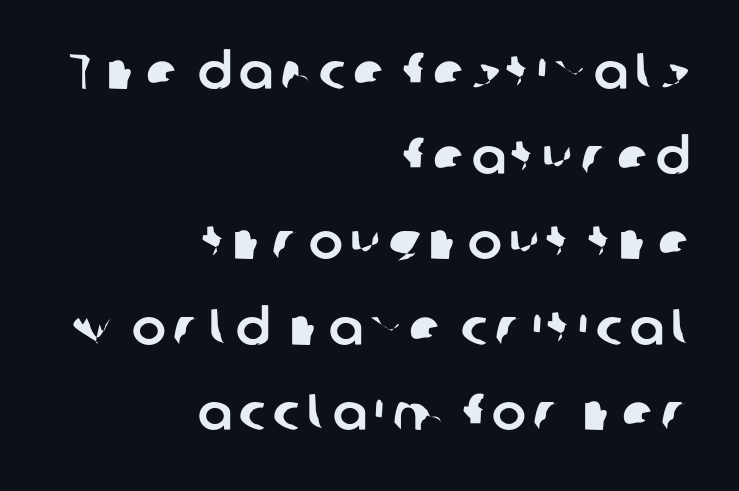
A typesetter would call this proportional, since set widths differ per character. Where is the straight margin? On the right. Are there feet on the stems? There aren't — it's a sans. Letters rest on an invisible, unmarked baseline. Vertical spacing — default.
